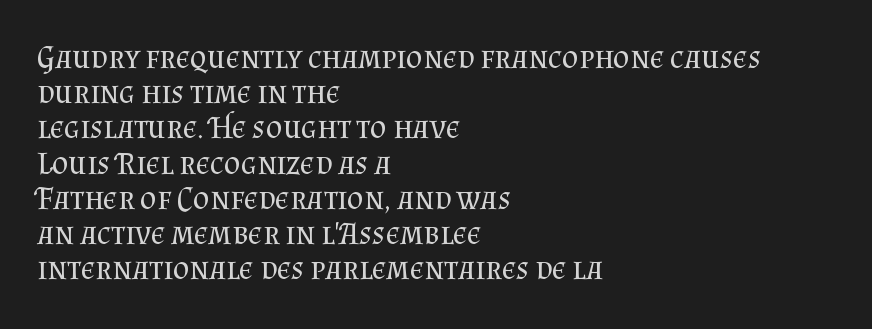
{"serif": "yes", "italic": "no", "bold": "no", "weight": "regular", "width": "normal", "stroke_contrast": "medium", "x_height": "small", "monospaced": "no", "underline": "no", "align": "left", "line_spacing": "tight", "line_spacing_ratio": 1.1, "letter_spacing": "normal", "letter_spacing_em": 0.0, "glyph_px": 32}
